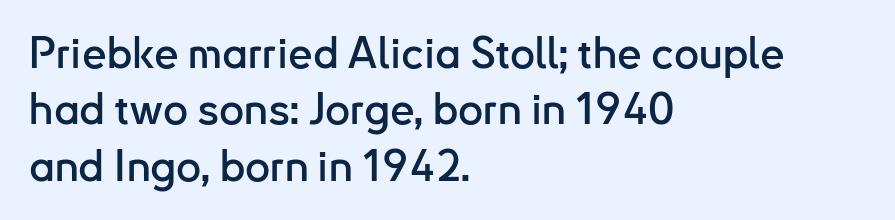
{"serif": "no", "italic": "no", "width": "normal", "stroke_contrast": "low", "x_height": "small", "monospaced": "no", "underline": "no", "align": "left", "line_spacing": "normal", "line_spacing_ratio": 1.28, "letter_spacing": "normal", "letter_spacing_em": 0.0, "glyph_px": 44}
